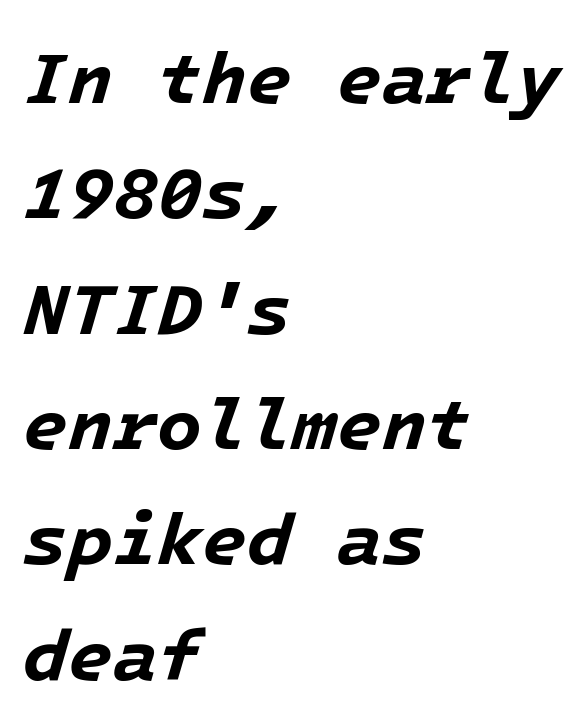
Is the block centered? No — it sits flush against the left margin. Tracking here is standard; glyphs follow each other at the usual distance. Check the space under the baseline: it is left empty. Every character sits at an angle, as italics do. Stroke thickness is high; the sample reads as a true bold. Interline gaps are of average width in this sample.
